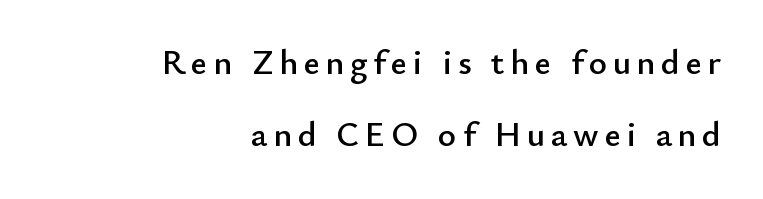
The image shows 35 px sans-serif type, upright; set right-aligned, loose line spacing (2.05x), not underlined; low stroke contrast and a small x-height.
